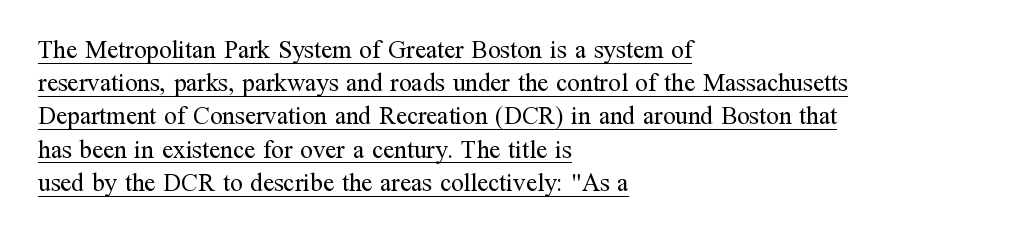
Q: Is the text bold? A: No.
Q: Is the text italic (slanted)? A: No, it is upright.
Q: Is the text underlined? A: Yes.
Q: How is the paragraph aligned? A: Left-aligned.
Q: Is the spacing between letters normal or unusually wide? A: Normal.
Q: Is the spacing between lines tight, normal or loose? A: Normal.
